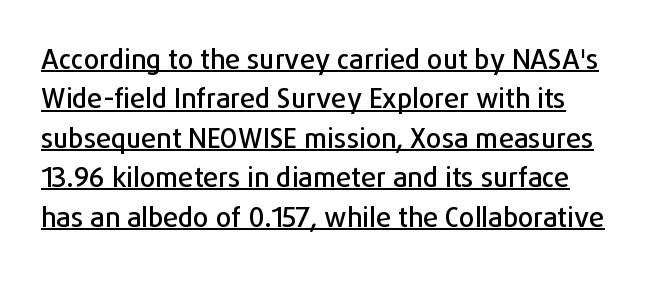
{"italic": "no", "underline": "yes", "line_spacing": "normal", "line_spacing_ratio": 1.46, "letter_spacing": "normal", "letter_spacing_em": 0.0, "glyph_px": 27}
